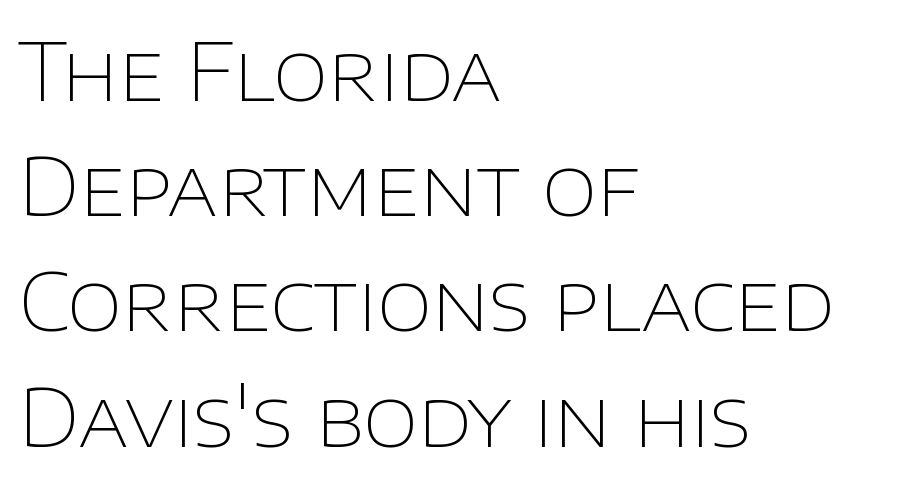
Q: Is the text bold? A: No.
Q: Is the text italic (slanted)? A: No, it is upright.
Q: Is the typeface a serif or a sans-serif typeface? A: Sans-serif.
Q: Is the text underlined? A: No.
Q: How is the paragraph aligned? A: Left-aligned.
Q: Is the spacing between letters normal or unusually wide? A: Normal.
Q: Is the spacing between lines tight, normal or loose? A: Normal.
Q: Width (condensed, normal, or wide)? A: Normal.
Q: Stroke contrast? A: Low.
Q: x-height? A: Large.
Q: Monospaced? A: No.
